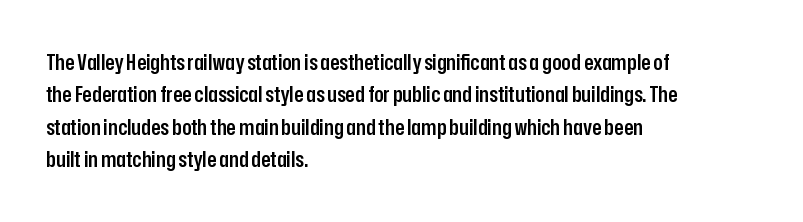
Q: Is the text bold? A: Semi-bold.
Q: Is the text italic (slanted)? A: No, it is upright.
Q: Is the text underlined? A: No.
Q: How is the paragraph aligned? A: Left-aligned.
Q: Is the spacing between letters normal or unusually wide? A: Normal.
Q: Is the spacing between lines tight, normal or loose? A: Normal.
